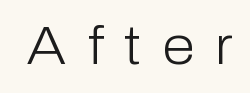
{"serif": "no", "italic": "no", "bold": "no", "weight": "light", "width": "normal", "stroke_contrast": "low", "x_height": "medium", "monospaced": "no", "underline": "no", "letter_spacing": "wide", "letter_spacing_em": 0.39, "glyph_px": 53}
